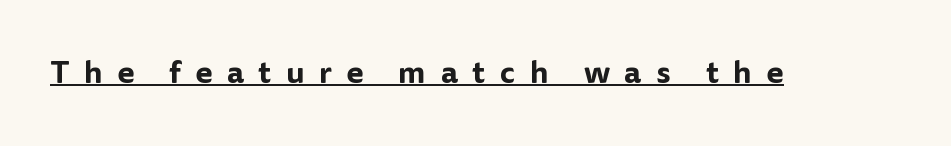
Q: Is the text italic (slanted)? A: No, it is upright.
Q: Is the typeface a serif or a sans-serif typeface? A: Sans-serif.
Q: Is the text underlined? A: Yes.
Q: Is the spacing between letters normal or unusually wide? A: Unusually wide.
Q: Width (condensed, normal, or wide)? A: Normal.
Q: Stroke contrast? A: Low.
Q: x-height? A: Medium.
Q: Monospaced? A: No.
